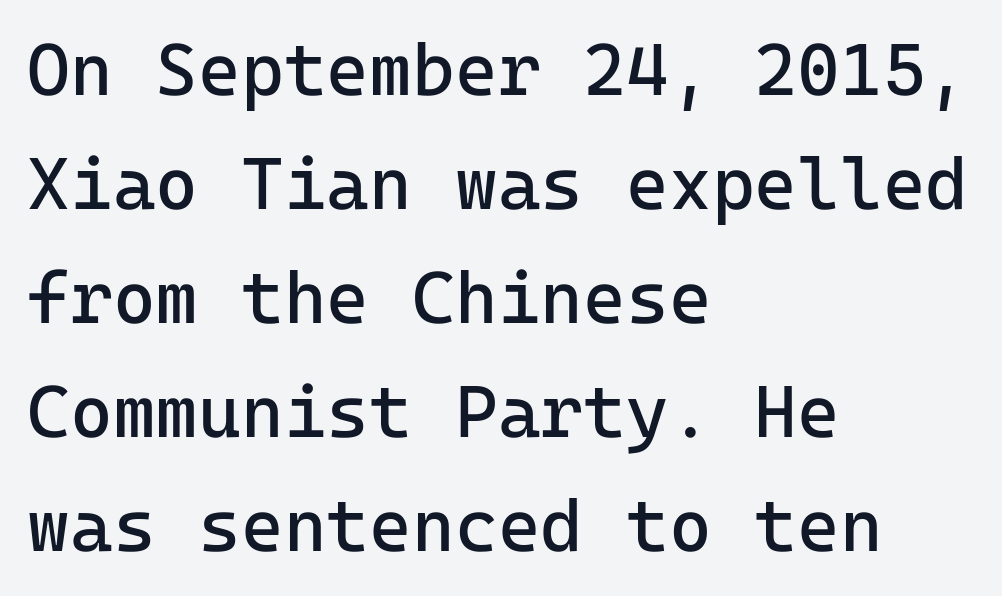
{"serif": "no", "italic": "no", "bold": "no", "weight": "regular", "width": "normal", "stroke_contrast": "low", "x_height": "medium", "underline": "no", "align": "left", "line_spacing": "normal", "line_spacing_ratio": 1.56, "letter_spacing": "normal", "letter_spacing_em": 0.0, "glyph_px": 73}
